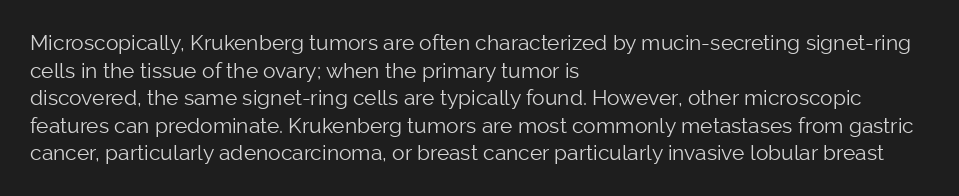
Teacher's note: observe the even left margin — that is flush-left alignment. The line texture is even and compact thanks to regular tracking. The lettering stays uniformly vertical, giving the passage a roman look. The baseline area is clear.
